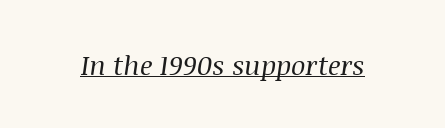
Q: Is the text bold? A: No.
Q: Is the text italic (slanted)? A: Yes, it leans right by about 8 degrees.
Q: Is the text underlined? A: Yes.
Q: Is the spacing between letters normal or unusually wide? A: Normal.
